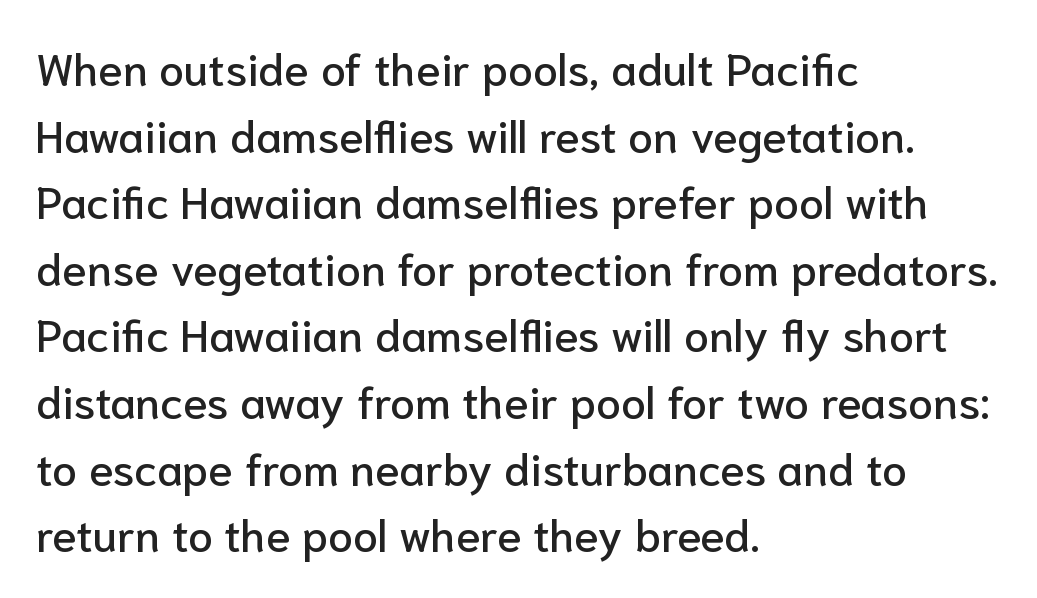
{"serif": "no", "italic": "no", "width": "normal", "stroke_contrast": "low", "x_height": "medium", "monospaced": "no", "underline": "no", "align": "left", "line_spacing": "normal", "line_spacing_ratio": 1.48, "letter_spacing": "normal", "letter_spacing_em": 0.0, "glyph_px": 45}
